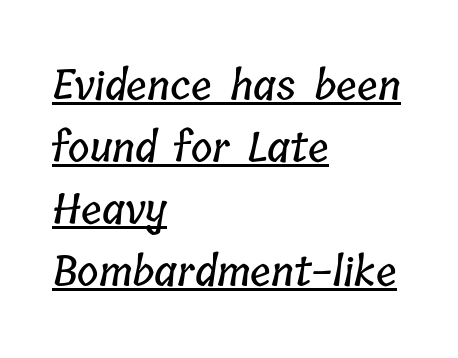
The image shows 41 px condensed type; set left-aligned, normal line spacing (1.51x), normal letter spacing, underlined; low stroke contrast and a medium x-height.
